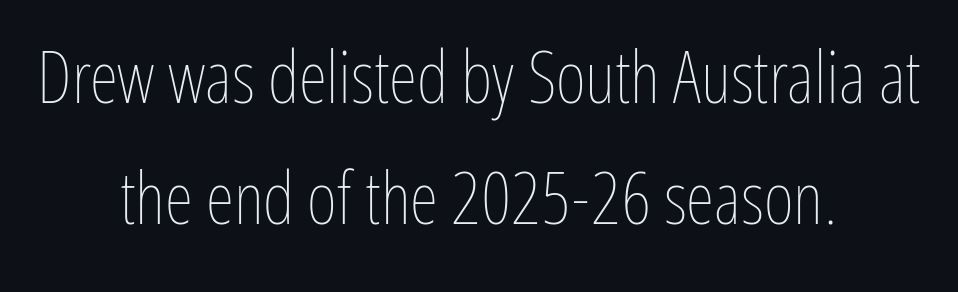
Q: Is the text bold? A: No.
Q: Is the text italic (slanted)? A: No, it is upright.
Q: Is the text underlined? A: No.
Q: How is the paragraph aligned? A: Centered.
Q: Is the spacing between letters normal or unusually wide? A: Normal.
Q: Is the spacing between lines tight, normal or loose? A: Normal.
Q: Width (condensed, normal, or wide)? A: Condensed.
Q: Stroke contrast? A: Low.
Q: x-height? A: Medium.
Q: Monospaced? A: No.
